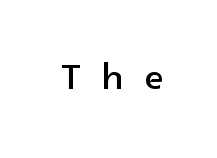
Note the varied advance widths — an 'i' is clearly narrower than an 'm'. When letters stand straight like this, we call the style roman or upright. Honestly, the letter spacing is so wide it's the main thing you notice. Grotesque or geometric, the face here clearly has no serifs. A clean baseline with only descenders dipping below it.
